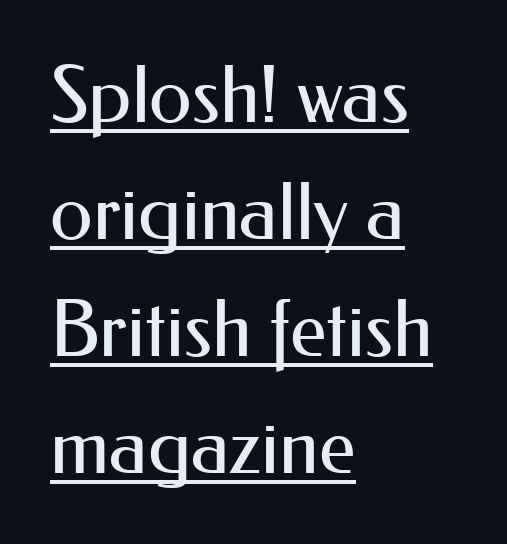
The image shows 78 px regular-weight sans-serif type, upright; set left-aligned, normal line spacing (1.5x), normal letter spacing, underlined; medium stroke contrast and a small x-height.
